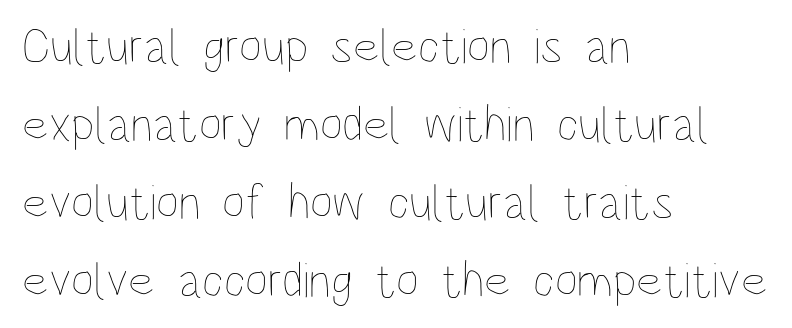
{"italic": "no", "bold": "no", "weight": "thin", "width": "condensed", "stroke_contrast": "low", "x_height": "large", "monospaced": "no", "underline": "no", "align": "left", "line_spacing": "normal", "line_spacing_ratio": 1.56, "letter_spacing": "normal", "letter_spacing_em": 0.0, "glyph_px": 50}
